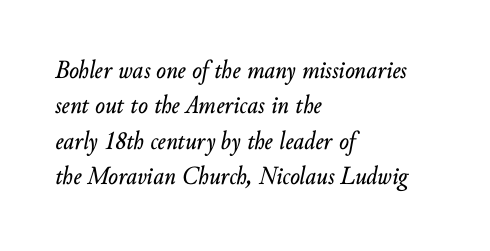
The image shows 26 px text type, italic (leaning right); set left-aligned, normal line spacing (1.36x), normal letter spacing, not underlined.
